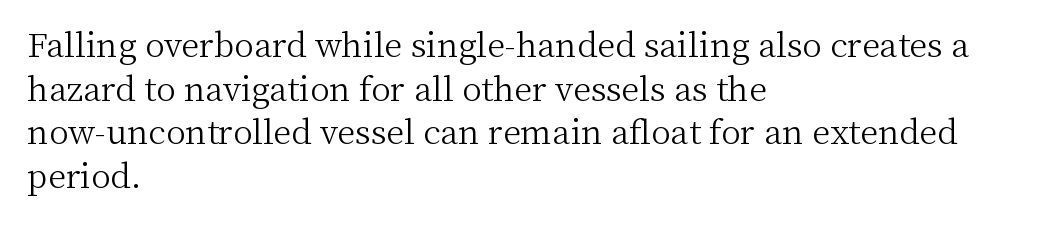
Each row of text sits above clean, open space. Observe the serifs anchoring each vertical stroke in this sample. Teacher's note: observe the even left margin — that is flush-left alignment. The face looks like a standard text weight, possibly lighter.
